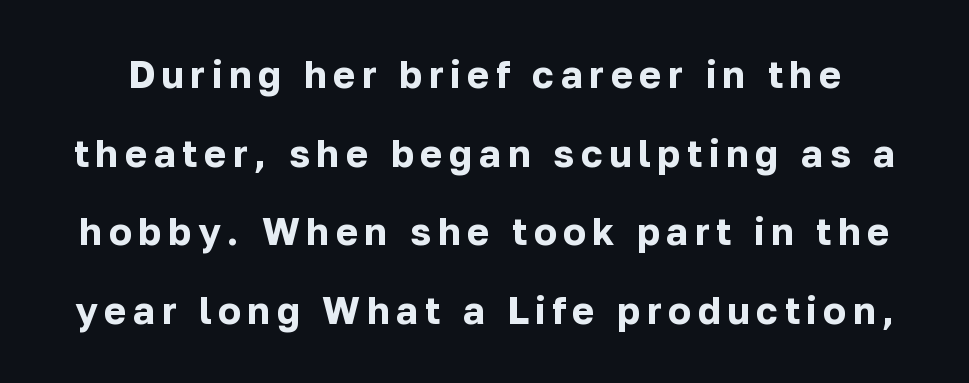
Q: Is the text bold? A: Yes.
Q: Is the text italic (slanted)? A: No, it is upright.
Q: Is the typeface a serif or a sans-serif typeface? A: Sans-serif.
Q: Is the text underlined? A: No.
Q: Is the spacing between lines tight, normal or loose? A: Loose.
Q: Width (condensed, normal, or wide)? A: Normal.
Q: Stroke contrast? A: Low.
Q: x-height? A: Medium.
Q: Monospaced? A: No.
